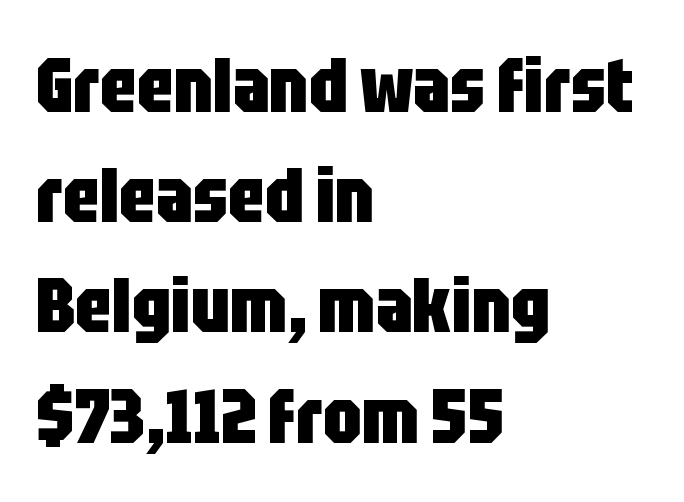
Between one letter and the next there's only the usual sliver of space. Leading: standard. Line beginnings align vertically; line endings do not. The letters are bold, with thick, heavy strokes. The passage shown is typeset with a sans-serif family. Do the characters align in a grid? No, the font is proportional.
